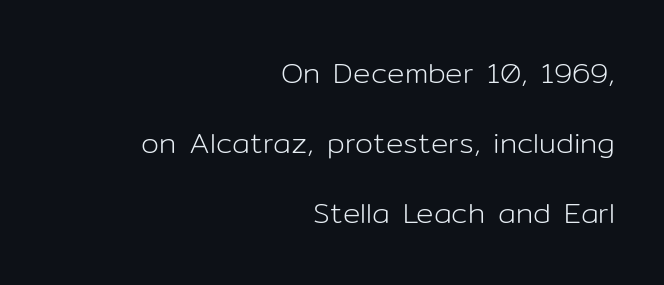
{"serif": "no", "italic": "no", "bold": "no", "weight": "light", "width": "normal", "stroke_contrast": "low", "x_height": "medium", "monospaced": "no", "underline": "no", "align": "right", "line_spacing": "loose", "line_spacing_ratio": 2.41, "letter_spacing": "normal", "letter_spacing_em": 0.0, "glyph_px": 29}
